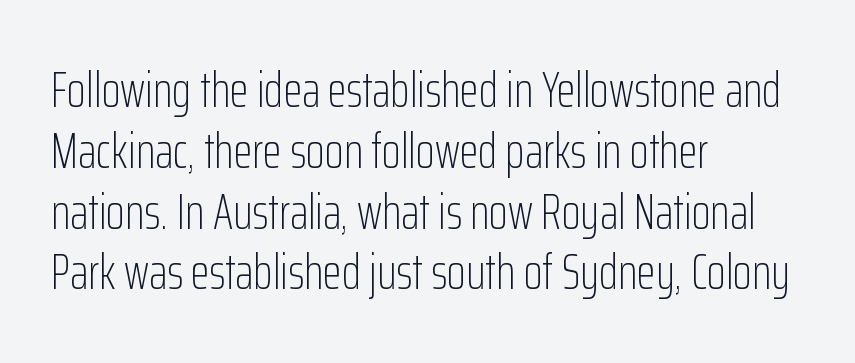
Each word holds together tightly as a unit, with standard inter-letter gaps. The typography opts for an upright posture over an oblique one. The designer went with a sans here, leaving each stem footless. The area under the type is left untouched. The rag falls on the right side of this text block.
